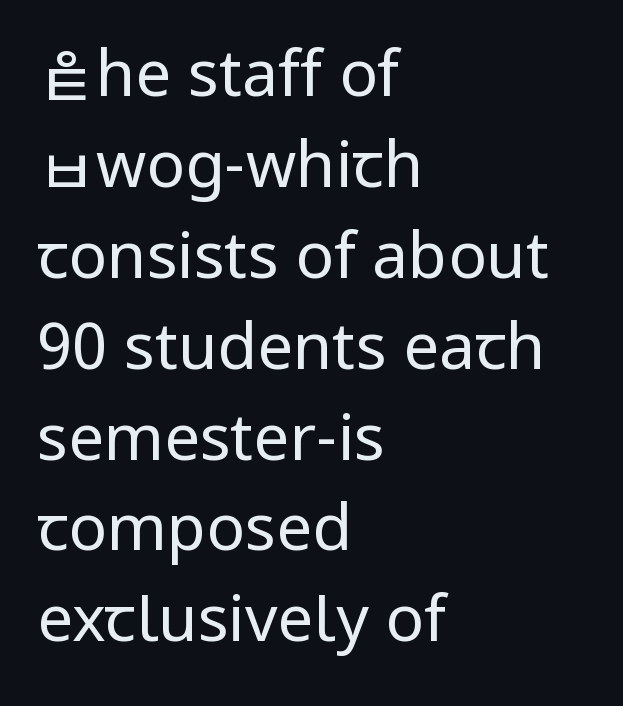
The rendering keeps characters at their native spacing. Whoever set this chose a conventional vertical rhythm. A typesetter would call this proportional, since set widths differ per character. The letterforms sit at book weight or below. The characters display no serif detailing; their extremities are plain. Italic: no, the glyphs are upright roman.
